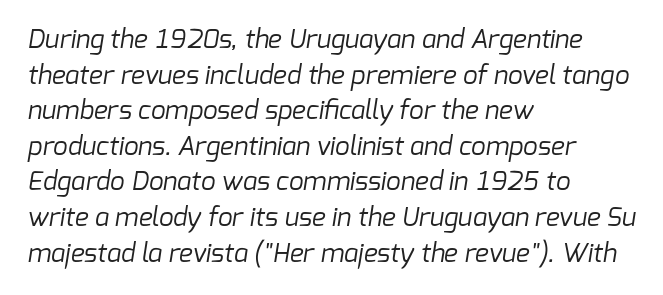
The image shows 26 px text type; set left-aligned, normal line spacing (1.37x), normal letter spacing, not underlined.
